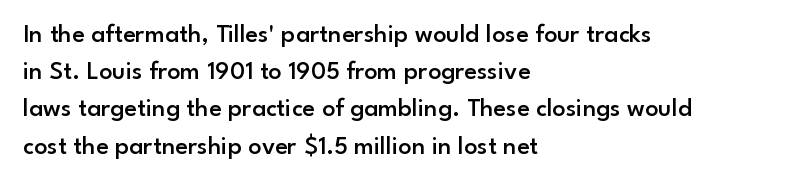
{"italic": "no", "bold": "semi", "underline": "no", "align": "left", "line_spacing": "normal", "line_spacing_ratio": 1.43, "letter_spacing": "normal", "letter_spacing_em": 0.0, "glyph_px": 26}
